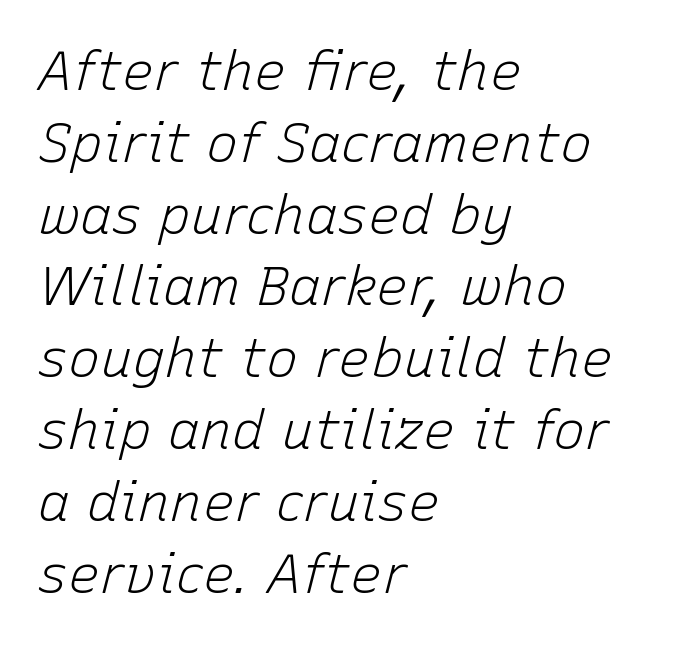
Spacing verdict: proportional, widths tailored to each character. No extra ink here — the face is not bold. Between one letter and the next there's only the usual sliver of space. How would I describe the line gaps? Plain and ordinary. Style check: oblique. Words float on clear page, feet unadorned.
